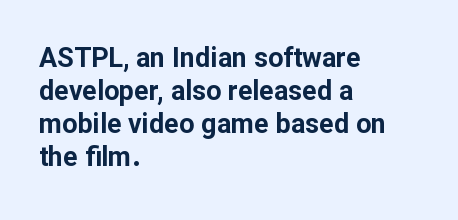
{"italic": "no", "bold": "yes", "underline": "no", "align": "left", "line_spacing_ratio": 1.22, "letter_spacing": "normal", "letter_spacing_em": 0.0, "glyph_px": 27}
